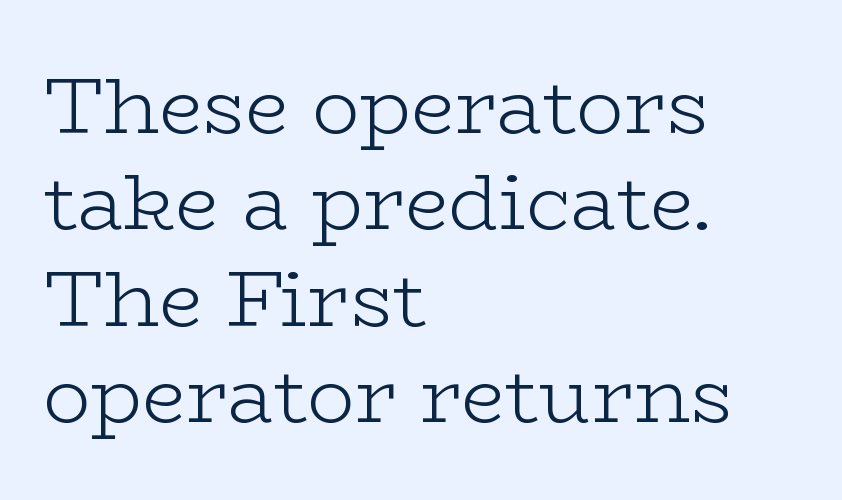
How are the letters spaced? Ordinarily, with no added tracking. Note the varied advance widths — an 'i' is clearly narrower than an 'm'. It's the straight-up-and-down kind of type. Stems and bowls with no extra thickness — not bold. Is the block centered? No — it sits flush against the left margin. Old-style or modern, the face here clearly has serifs.
